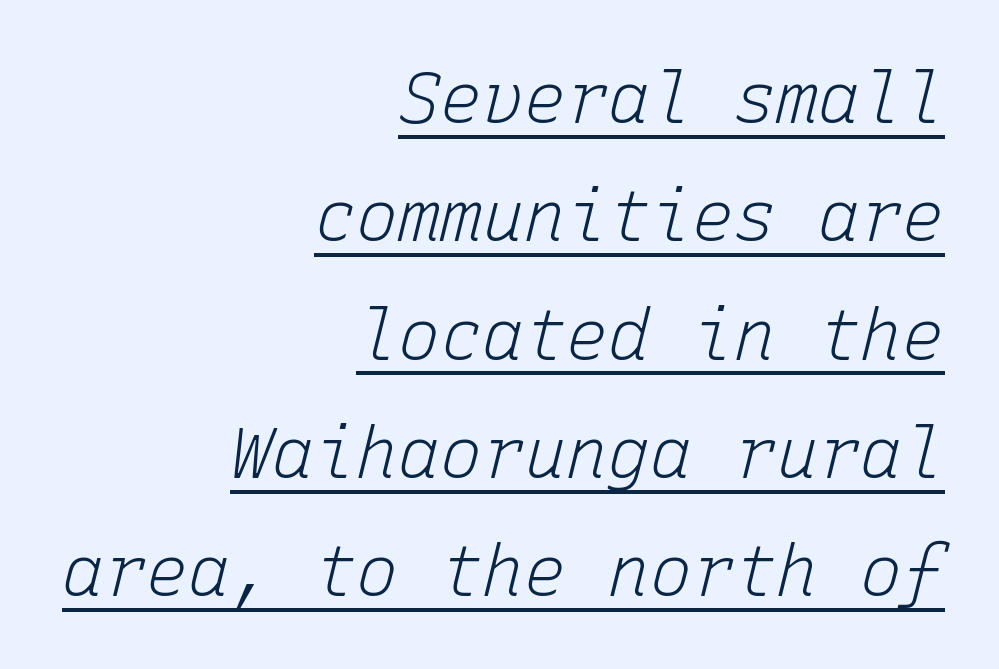
Q: Is the text bold? A: No.
Q: Is the text italic (slanted)? A: Yes, it leans right by about 15 degrees.
Q: Is the text underlined? A: Yes.
Q: How is the paragraph aligned? A: Right-aligned.
Q: Is the spacing between letters normal or unusually wide? A: Normal.
Q: Is the spacing between lines tight, normal or loose? A: Normal.
Q: Width (condensed, normal, or wide)? A: Normal.
Q: Stroke contrast? A: Low.
Q: x-height? A: Medium.
Q: Monospaced? A: Yes.
